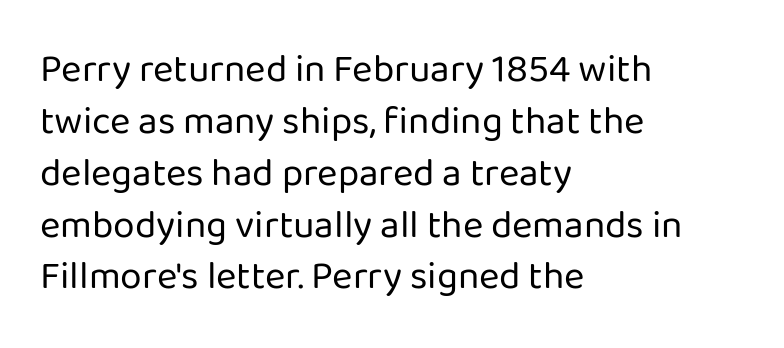
{"serif": "no", "italic": "no", "bold": "no", "weight": "regular", "width": "normal", "stroke_contrast": "low", "x_height": "medium", "monospaced": "no", "underline": "no", "align": "left", "line_spacing": "normal", "line_spacing_ratio": 1.33, "letter_spacing": "normal", "letter_spacing_em": 0.0, "glyph_px": 39}
